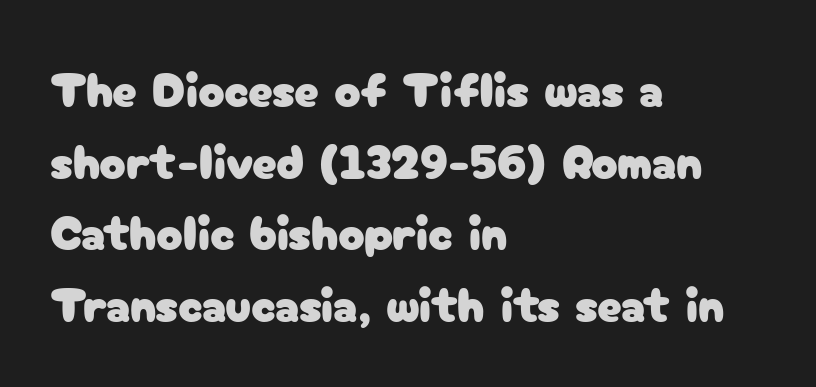
Q: Is the text italic (slanted)? A: No, it is upright.
Q: Is the typeface a serif or a sans-serif typeface? A: Sans-serif.
Q: Is the text underlined? A: No.
Q: How is the paragraph aligned? A: Left-aligned.
Q: Is the spacing between letters normal or unusually wide? A: Normal.
Q: Is the spacing between lines tight, normal or loose? A: Normal.
Q: Width (condensed, normal, or wide)? A: Normal.
Q: Stroke contrast? A: Low.
Q: x-height? A: Medium.
Q: Monospaced? A: No.
